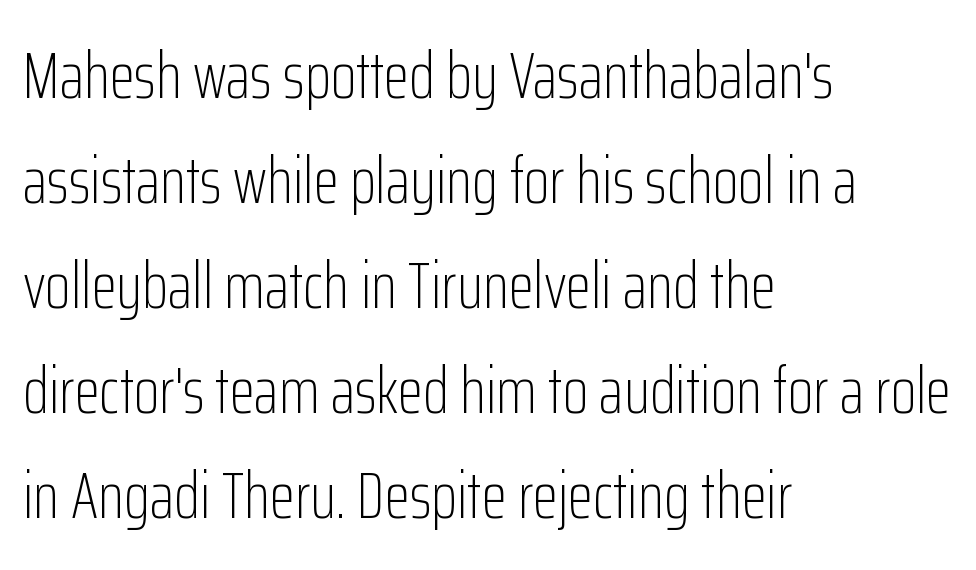
The face used here is rendered with its standard letterfit. The ragged edge is on the right, which tells us the setting is flush left. The weight would be labelled regular, book, light, or lighter still. Descenders hang freely into open space. Spacing verdict: proportional, widths tailored to each character.
